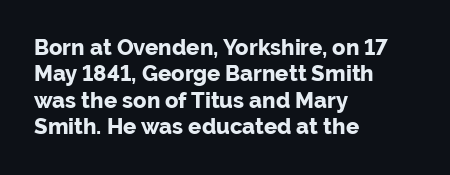
Q: Is the text bold? A: Yes.
Q: Is the text italic (slanted)? A: No, it is upright.
Q: Is the text underlined? A: No.
Q: How is the paragraph aligned? A: Left-aligned.
Q: Is the spacing between letters normal or unusually wide? A: Normal.
